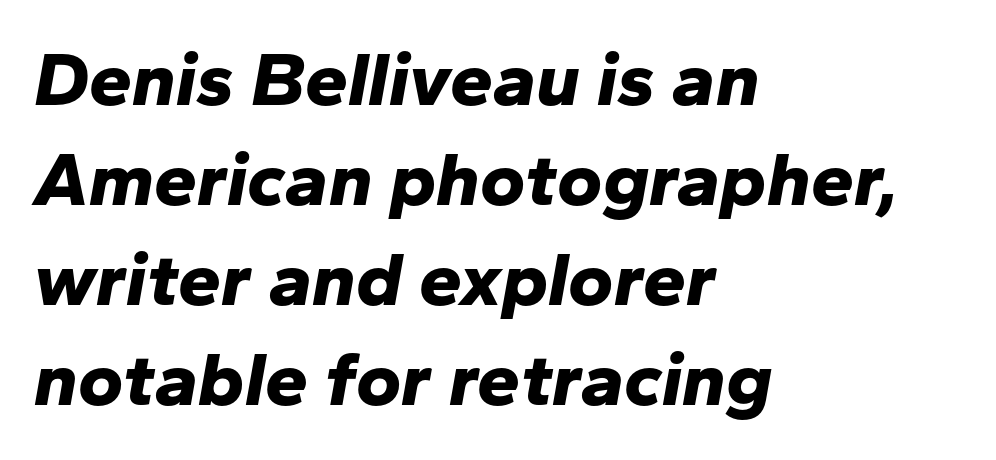
Q: Is the text bold? A: Yes.
Q: Is the text italic (slanted)? A: Yes, it leans right by about 10 degrees.
Q: Is the text underlined? A: No.
Q: How is the paragraph aligned? A: Left-aligned.
Q: Is the spacing between letters normal or unusually wide? A: Normal.
Q: Is the spacing between lines tight, normal or loose? A: Normal.
Q: Width (condensed, normal, or wide)? A: Normal.
Q: Stroke contrast? A: Low.
Q: x-height? A: Medium.
Q: Monospaced? A: No.
